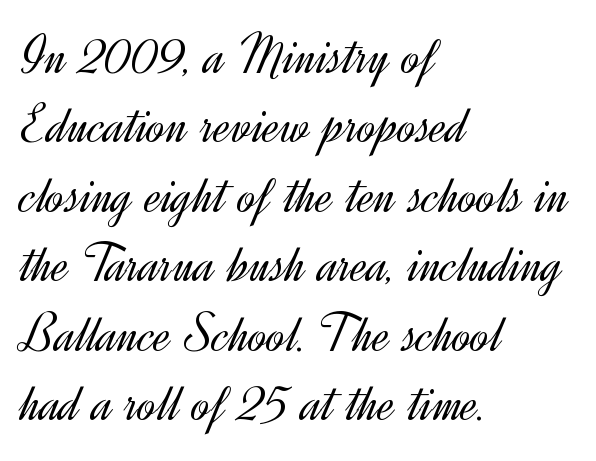
{"serif": "no", "bold": "no", "weight": "light", "width": "normal", "x_height": "small", "monospaced": "no", "underline": "no", "align": "left", "line_spacing_ratio": 1.24, "letter_spacing": "normal", "letter_spacing_em": 0.0, "glyph_px": 56}
